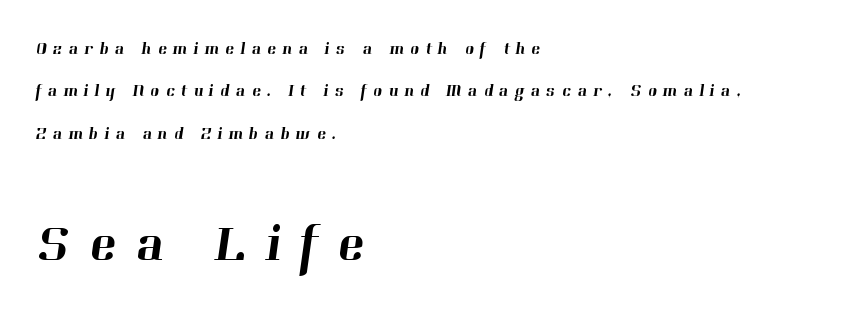
Q: Is the typeface a serif or a sans-serif typeface? A: Serif.
Q: Is the text underlined? A: No.
Q: How is the paragraph aligned? A: Left-aligned.
Q: Is the spacing between letters normal or unusually wide? A: Unusually wide.
Q: Is the spacing between lines tight, normal or loose? A: Loose.
Q: Which block of text is set in a larger size, the first (top) or the second (bottom)? A: The second (bottom) one.
Q: Width (condensed, normal, or wide)? A: Normal.
Q: Stroke contrast? A: High.
Q: x-height? A: Medium.
Q: Monospaced? A: No.
